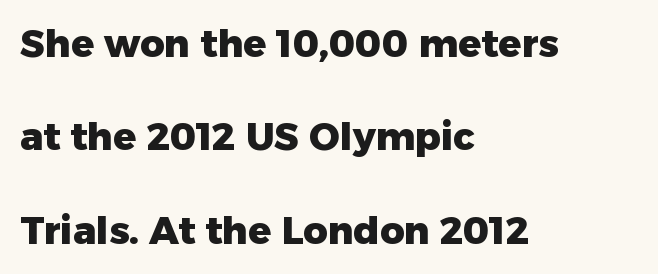
Q: Is the text bold? A: Yes.
Q: Is the text italic (slanted)? A: No, it is upright.
Q: Is the typeface a serif or a sans-serif typeface? A: Sans-serif.
Q: Is the text underlined? A: No.
Q: How is the paragraph aligned? A: Left-aligned.
Q: Is the spacing between letters normal or unusually wide? A: Normal.
Q: Is the spacing between lines tight, normal or loose? A: Loose.
Q: Width (condensed, normal, or wide)? A: Normal.
Q: Stroke contrast? A: Low.
Q: x-height? A: Medium.
Q: Monospaced? A: No.
